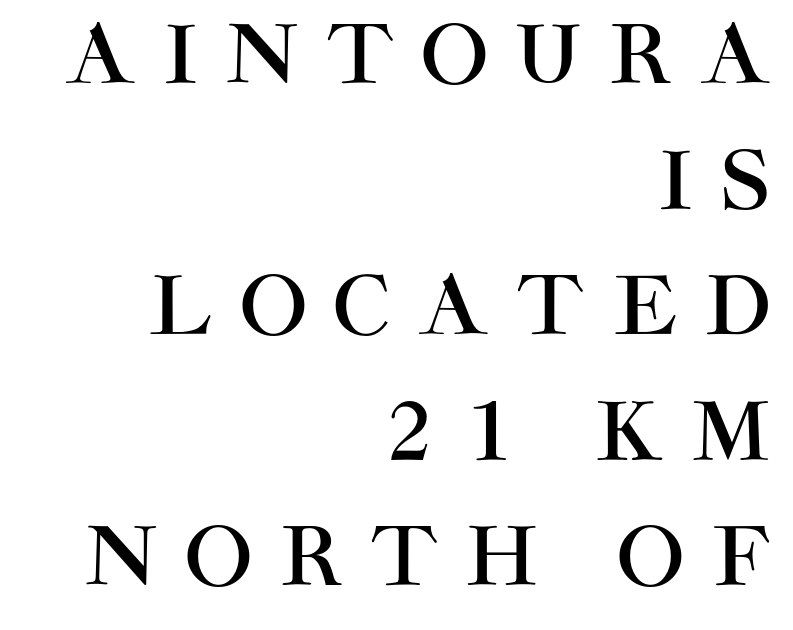
{"serif": "no", "italic": "no", "width": "normal", "stroke_contrast": "high", "x_height": "large", "monospaced": "no", "underline": "no", "align": "right", "line_spacing": "normal", "line_spacing_ratio": 1.57, "letter_spacing": "wide", "letter_spacing_em": 0.36, "glyph_px": 80}
